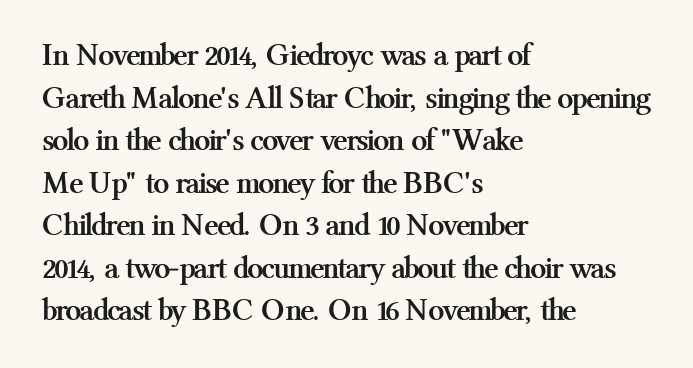
The image shows 32 px semibold serif type, upright; set left-aligned, normal line spacing (1.33x), normal letter spacing, not underlined; medium stroke contrast and a medium x-height.
